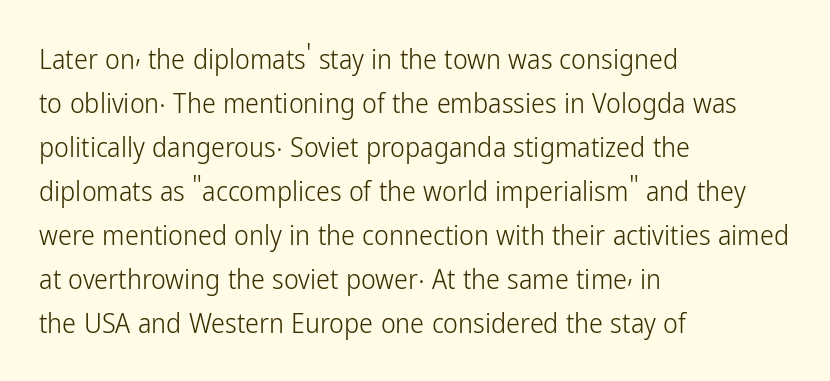
Honestly, the letter spacing is just normal — you wouldn't notice it. The specimen reads as upright at a glance. The leading is moderate, giving the passage an even texture. Varying glyph widths throughout — classic text-font behaviour. One-word summary of the alignment: left.
